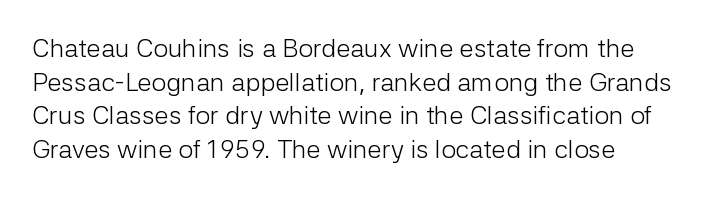
Q: Is the text bold? A: No.
Q: Is the text italic (slanted)? A: No, it is upright.
Q: Is the text underlined? A: No.
Q: How is the paragraph aligned? A: Left-aligned.
Q: Is the spacing between letters normal or unusually wide? A: Normal.
Q: Is the spacing between lines tight, normal or loose? A: Normal.
